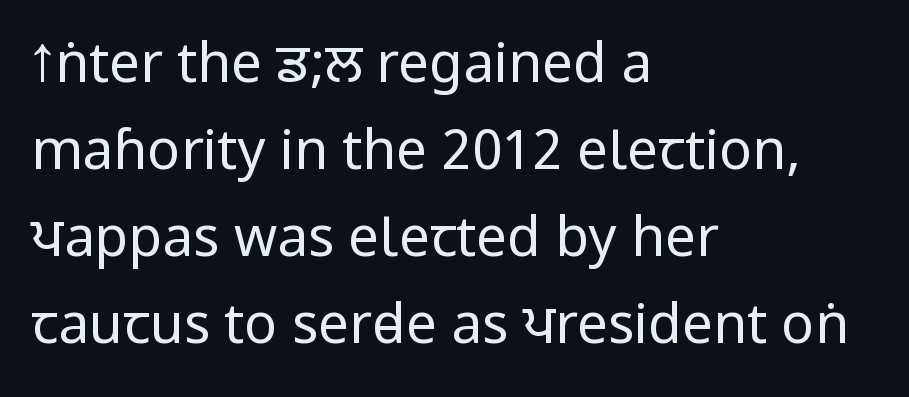
Q: Is the text bold? A: No.
Q: Is the text italic (slanted)? A: No, it is upright.
Q: Is the typeface a serif or a sans-serif typeface? A: Sans-serif.
Q: Is the text underlined? A: No.
Q: How is the paragraph aligned? A: Left-aligned.
Q: Is the spacing between letters normal or unusually wide? A: Normal.
Q: Is the spacing between lines tight, normal or loose? A: Normal.
Q: Width (condensed, normal, or wide)? A: Condensed.
Q: Stroke contrast? A: Low.
